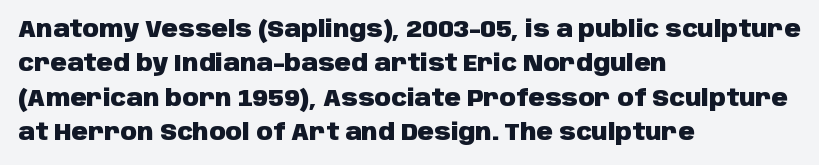
{"italic": "no", "bold": "yes", "underline": "no", "align": "left", "line_spacing": "normal", "line_spacing_ratio": 1.5, "letter_spacing": "normal", "letter_spacing_em": 0.0, "glyph_px": 23}
